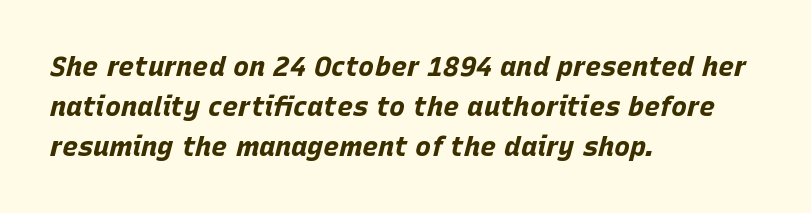
The image shows 27 px bold type, italic (leaning right); set left-aligned, normal line spacing (1.48x), normal letter spacing, not underlined.
